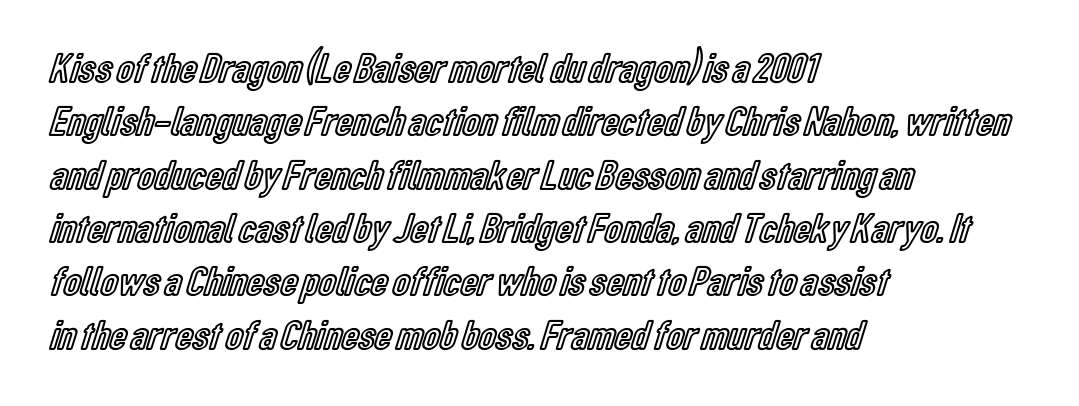
The image shows 42 px condensed type; set left-aligned, normal line spacing (1.27x), normal letter spacing, not underlined; a medium x-height.
